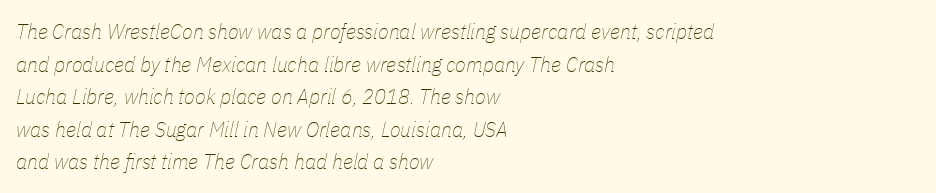
Honestly, the row spacing looks completely unremarkable. Caption: face not bold, strokes unweighted. Check under the words: just untouched page. The text carries the slant typical of an italic or oblique font.
